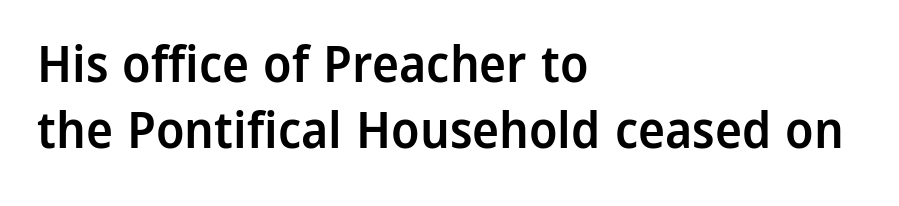
{"serif": "no", "italic": "no", "bold": "semi", "weight": "semibold", "width": "normal", "stroke_contrast": "low", "x_height": "medium", "monospaced": "no", "underline": "no", "align": "left", "line_spacing": "normal", "line_spacing_ratio": 1.3, "letter_spacing": "normal", "letter_spacing_em": 0.0, "glyph_px": 51}
